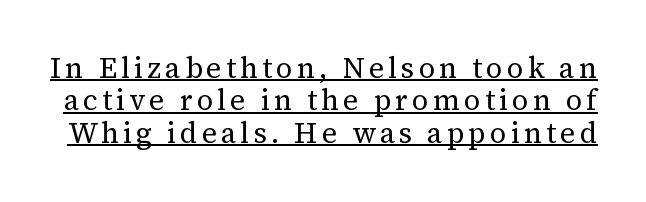
The image shows 29 px regular-weight serif type, upright; set tight line spacing (1.12x), underlined; medium stroke contrast and a medium x-height.
